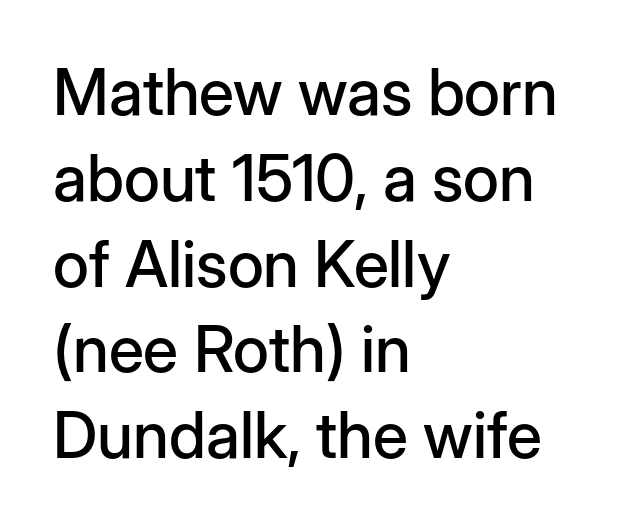
The image shows 64 px sans-serif type, upright; set left-aligned, normal line spacing (1.34x), normal letter spacing, not underlined; low stroke contrast and a medium x-height.
